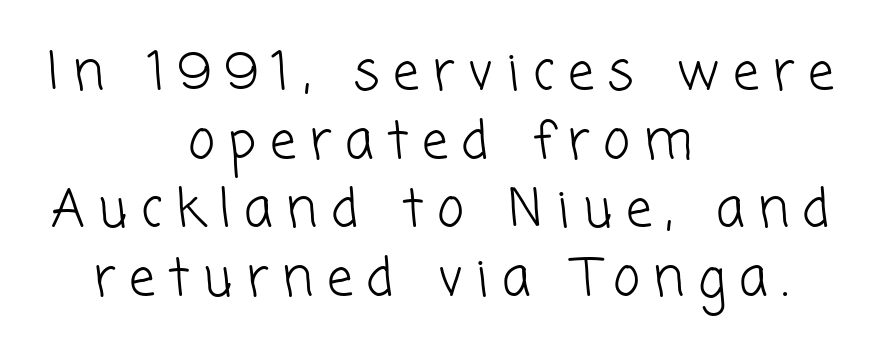
Q: Is the text bold? A: No.
Q: Is the typeface a serif or a sans-serif typeface? A: Sans-serif.
Q: Is the text underlined? A: No.
Q: How is the paragraph aligned? A: Centered.
Q: Is the spacing between letters normal or unusually wide? A: Unusually wide.
Q: Is the spacing between lines tight, normal or loose? A: Normal.
Q: Width (condensed, normal, or wide)? A: Normal.
Q: Stroke contrast? A: Low.
Q: x-height? A: Medium.
Q: Monospaced? A: No.
